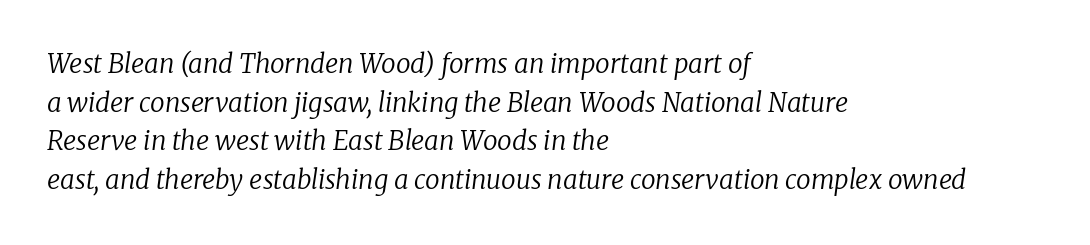
Q: Is the text bold? A: No.
Q: Is the text italic (slanted)? A: Yes, it leans right by about 8 degrees.
Q: Is the text underlined? A: No.
Q: How is the paragraph aligned? A: Left-aligned.
Q: Is the spacing between letters normal or unusually wide? A: Normal.
Q: Is the spacing between lines tight, normal or loose? A: Normal.
